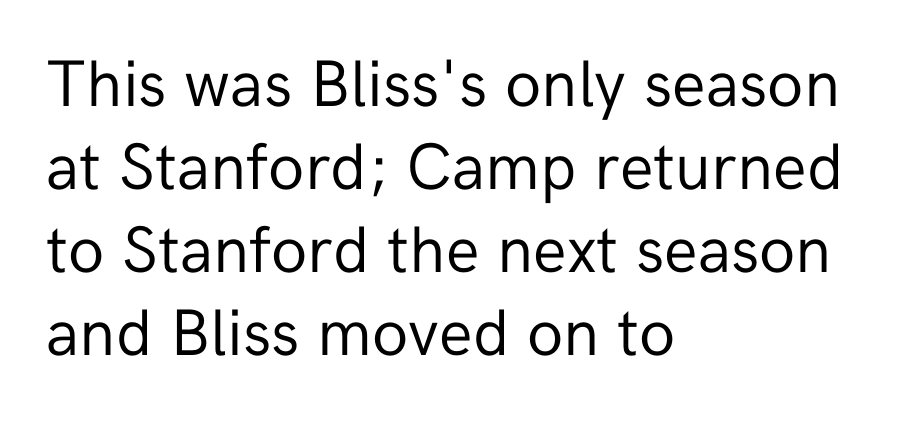
{"serif": "no", "italic": "no", "bold": "no", "weight": "regular", "width": "normal", "stroke_contrast": "low", "x_height": "medium", "monospaced": "no", "underline": "no", "align": "left", "line_spacing": "normal", "line_spacing_ratio": 1.26, "letter_spacing": "normal", "letter_spacing_em": 0.0, "glyph_px": 66}
